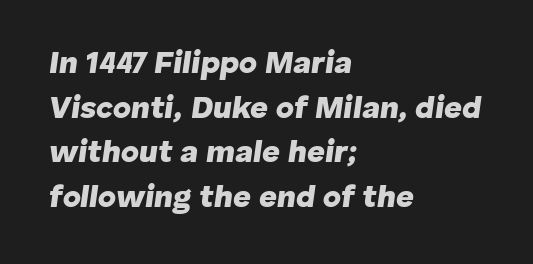
Q: Is the text bold? A: Yes.
Q: Is the text italic (slanted)? A: Yes, it leans right by about 8 degrees.
Q: Is the text underlined? A: No.
Q: How is the paragraph aligned? A: Left-aligned.
Q: Is the spacing between letters normal or unusually wide? A: Normal.
Q: Is the spacing between lines tight, normal or loose? A: Normal.
Q: Width (condensed, normal, or wide)? A: Normal.
Q: Stroke contrast? A: Low.
Q: x-height? A: Medium.
Q: Monospaced? A: No.
